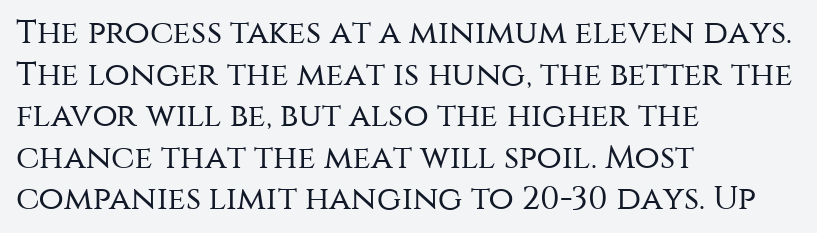
Each word holds together tightly as a unit, with standard inter-letter gaps. Vertical strokes here are truly vertical. The typesetter chose a ragged-right arrangement here. Beneath every word, the page is bare. These lines are composed in type without serifs.
